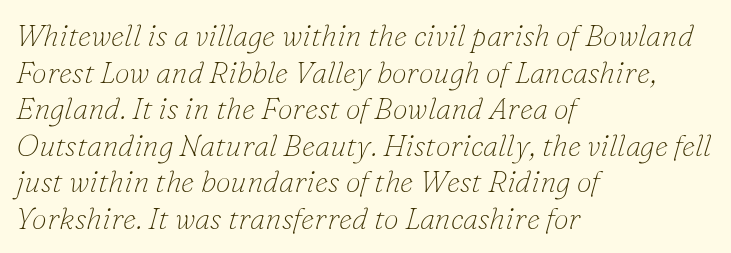
{"serif": "yes", "italic": "yes", "lean": "right", "slant_degrees": 16, "bold": "no", "weight": "thin", "width": "normal", "stroke_contrast": "low", "x_height": "small", "monospaced": "no", "underline": "no", "align": "left", "line_spacing_ratio": 1.22, "letter_spacing": "normal", "letter_spacing_em": 0.0, "glyph_px": 30}
